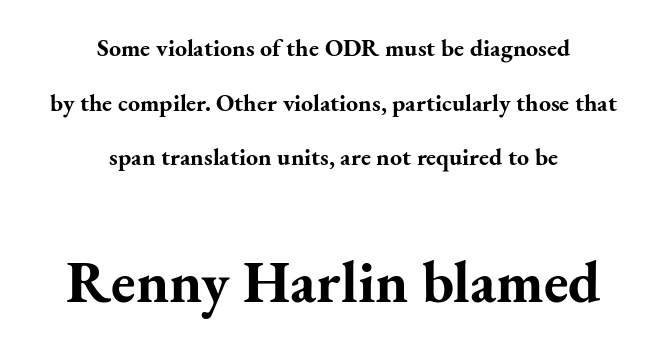
The image shows 59 px bold serif type, upright; set centered, loose line spacing (2.28x), normal letter spacing, not underlined; the second (bottom) block is 2.46x larger; medium stroke contrast and a small x-height.
